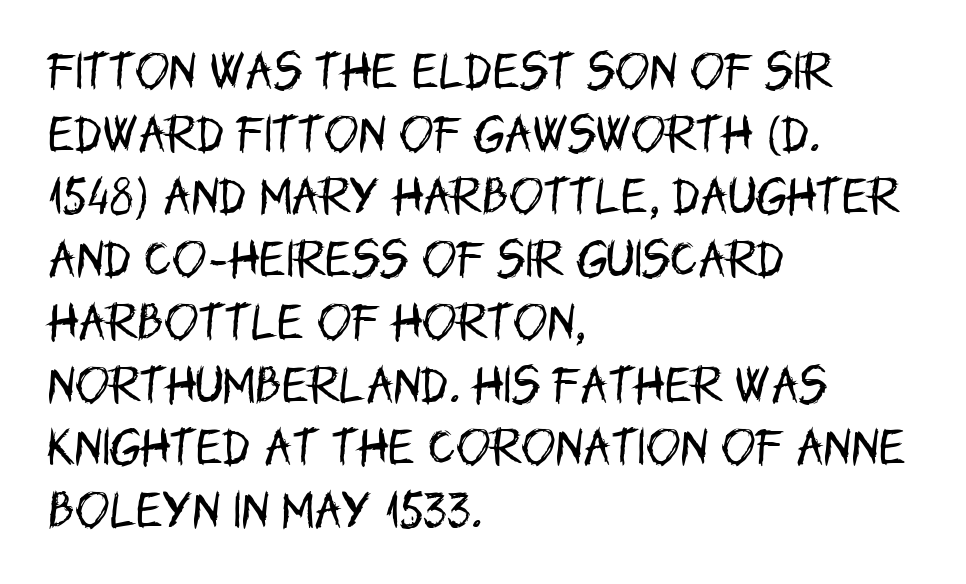
Q: Is the text bold? A: No.
Q: Is the text italic (slanted)? A: No, it is upright.
Q: Is the typeface a serif or a sans-serif typeface? A: Sans-serif.
Q: Is the text underlined? A: No.
Q: How is the paragraph aligned? A: Left-aligned.
Q: Is the spacing between letters normal or unusually wide? A: Normal.
Q: Is the spacing between lines tight, normal or loose? A: Normal.
Q: Width (condensed, normal, or wide)? A: Condensed.
Q: Stroke contrast? A: Low.
Q: x-height? A: Large.
Q: Monospaced? A: No.
